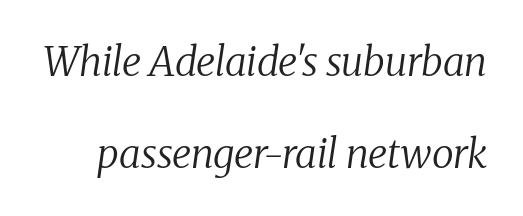
Q: Is the text bold? A: No.
Q: Is the text italic (slanted)? A: Yes, it leans right by about 8 degrees.
Q: Is the typeface a serif or a sans-serif typeface? A: Serif.
Q: Is the text underlined? A: No.
Q: Is the spacing between letters normal or unusually wide? A: Normal.
Q: Is the spacing between lines tight, normal or loose? A: Loose.
Q: Width (condensed, normal, or wide)? A: Normal.
Q: Stroke contrast? A: Medium.
Q: x-height? A: Medium.
Q: Monospaced? A: No.
